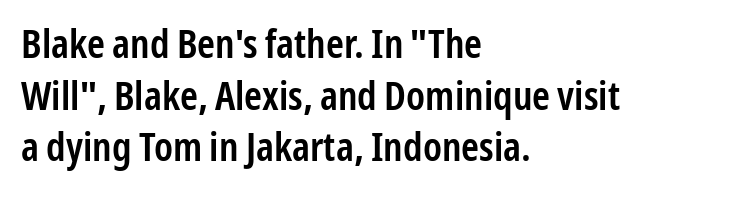
The image shows 40 px semibold, condensed sans-serif type, upright; set left-aligned, normal line spacing (1.29x), normal letter spacing, not underlined; low stroke contrast and a medium x-height.
